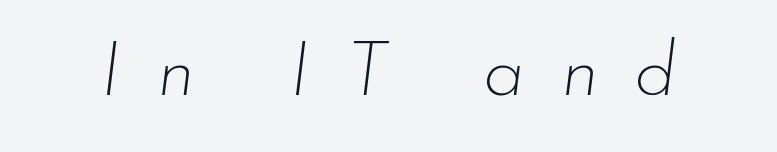
The image shows 76 px thin type, italic (leaning right); set unusually wide letter spacing (+0.47 em), not underlined; low stroke contrast and a small x-height.
